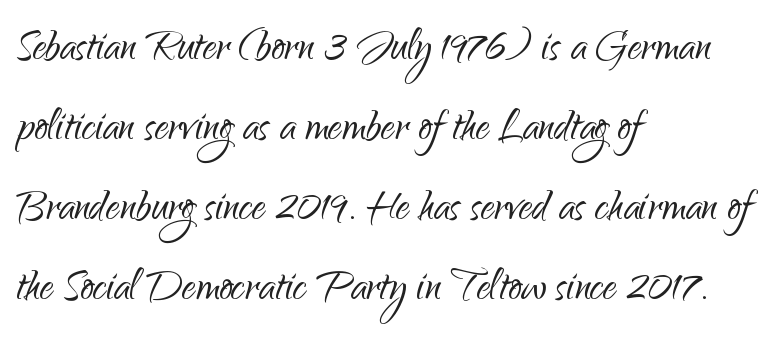
Reading down the block, your eye returns to a fixed left position each line. Typographically, this falls in the sans-serif category. You could call the tracking neutral — neither tight nor loose.
